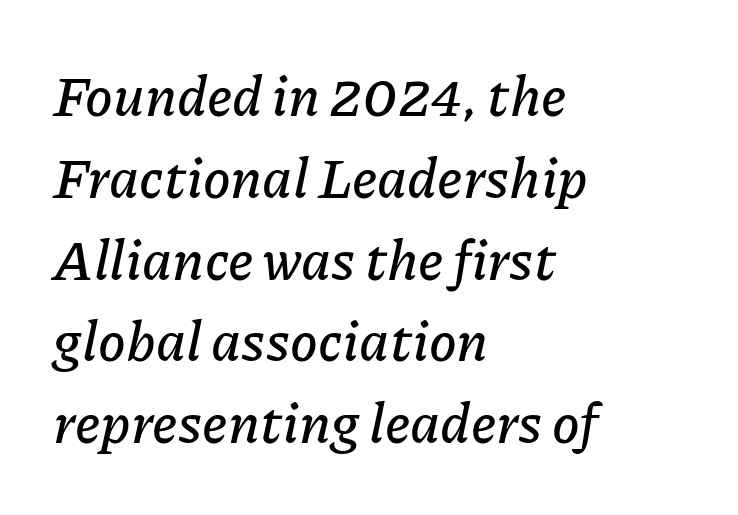
Which margin do the lines hug? The left one — the right edge is uneven. Every character sits at an angle, as italics do. Interline gaps are of average width in this sample. The face used here is proportionally spaced, like ordinary book or web type. The space directly below the letters is spotless. The passage shown has conventional tracking throughout.
